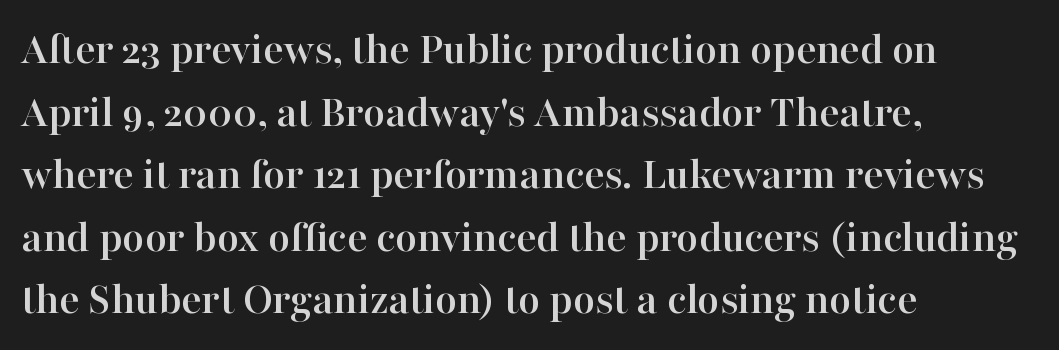
Q: Is the text italic (slanted)? A: No, it is upright.
Q: Is the typeface a serif or a sans-serif typeface? A: Serif.
Q: Is the text underlined? A: No.
Q: How is the paragraph aligned? A: Left-aligned.
Q: Is the spacing between letters normal or unusually wide? A: Normal.
Q: Is the spacing between lines tight, normal or loose? A: Normal.
Q: Width (condensed, normal, or wide)? A: Normal.
Q: Stroke contrast? A: High.
Q: x-height? A: Medium.
Q: Monospaced? A: No.
